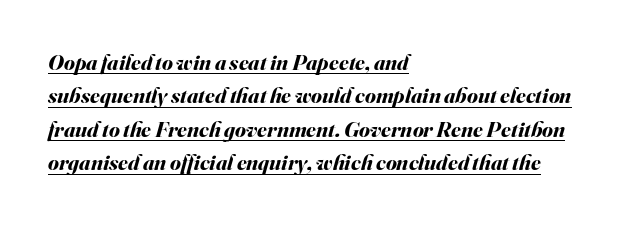
{"italic": "yes", "lean": "right", "slant_degrees": 16, "bold": "yes", "underline": "yes", "align": "left", "line_spacing": "normal", "line_spacing_ratio": 1.52, "letter_spacing": "normal", "letter_spacing_em": 0.0, "glyph_px": 22}
